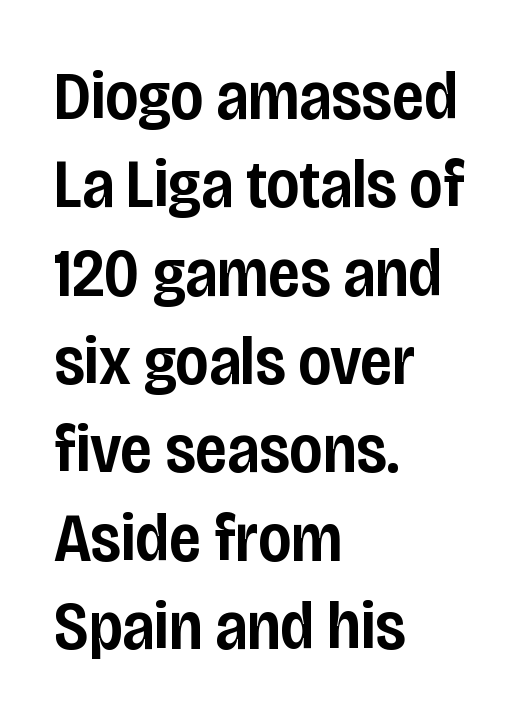
{"serif": "no", "italic": "no", "bold": "semi", "weight": "semibold", "width": "condensed", "stroke_contrast": "low", "x_height": "large", "monospaced": "no", "underline": "no", "align": "left", "line_spacing": "normal", "line_spacing_ratio": 1.28, "letter_spacing": "normal", "letter_spacing_em": 0.0, "glyph_px": 69}
